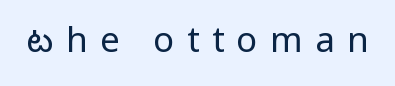
The image shows 35 px regular-weight, condensed sans-serif type, upright; set unusually wide letter spacing (+0.35 em), not underlined; low stroke contrast and a large x-height.
